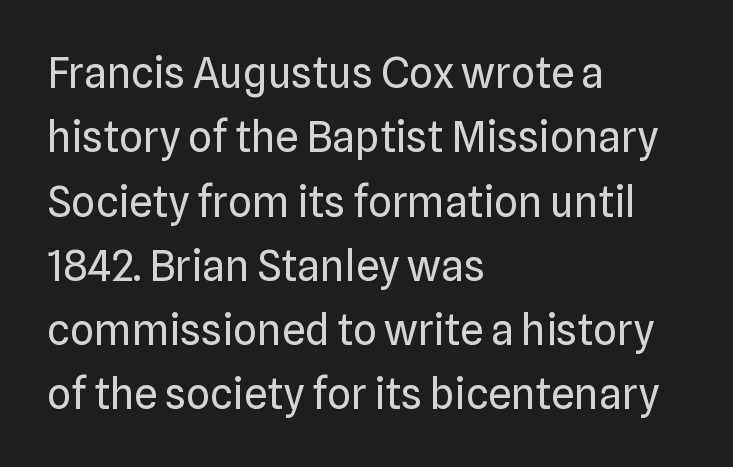
Q: Is the text bold? A: No.
Q: Is the text italic (slanted)? A: No, it is upright.
Q: Is the typeface a serif or a sans-serif typeface? A: Sans-serif.
Q: Is the text underlined? A: No.
Q: How is the paragraph aligned? A: Left-aligned.
Q: Is the spacing between letters normal or unusually wide? A: Normal.
Q: Is the spacing between lines tight, normal or loose? A: Normal.
Q: Width (condensed, normal, or wide)? A: Normal.
Q: Stroke contrast? A: Low.
Q: x-height? A: Medium.
Q: Monospaced? A: No.
